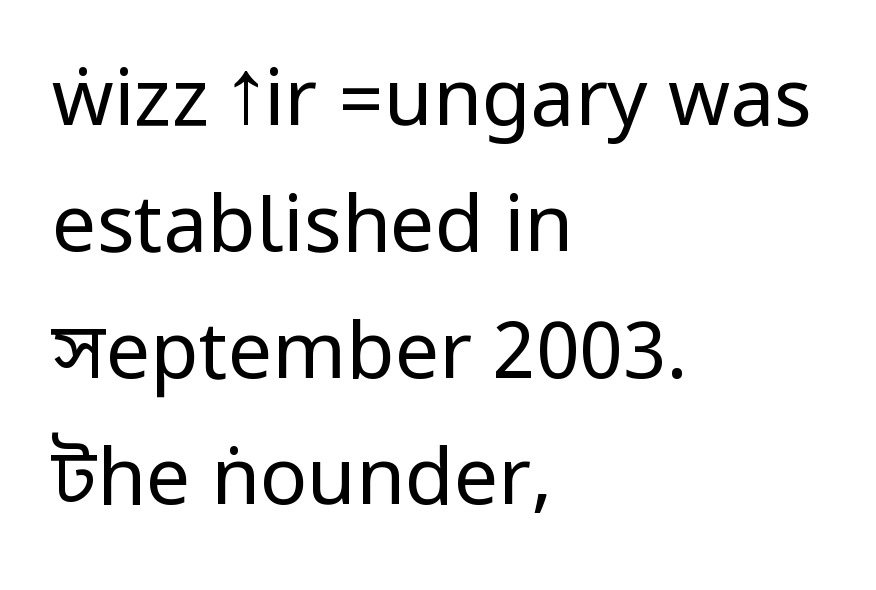
{"serif": "no", "italic": "no", "bold": "no", "weight": "regular", "width": "condensed", "stroke_contrast": "low", "underline": "no", "align": "left", "line_spacing": "normal", "line_spacing_ratio": 1.6, "letter_spacing": "normal", "letter_spacing_em": 0.0, "glyph_px": 79}
